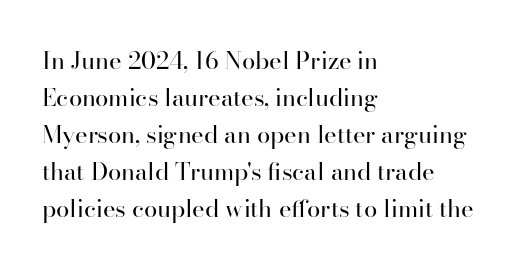
Vertical strokes here are truly vertical. Every row of glyphs begins at an identical x-position on the left. Between one letter and the next there's only the usual sliver of space. Only glyphs here, with clear space below each row.
